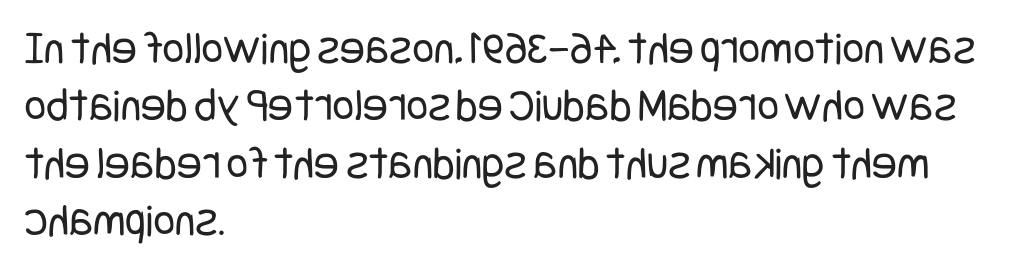
{"serif": "no", "italic": "no", "bold": "no", "weight": "regular", "width": "condensed", "stroke_contrast": "low", "x_height": "large", "underline": "no", "align": "left", "line_spacing_ratio": 1.22, "letter_spacing": "normal", "letter_spacing_em": 0.0, "glyph_px": 47}
